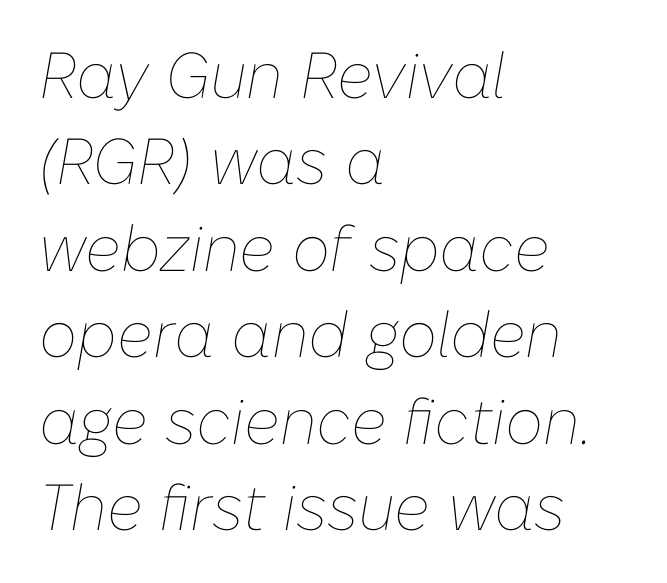
Q: Is the text bold? A: No.
Q: Is the text italic (slanted)? A: Yes, it leans right by about 10 degrees.
Q: Is the text underlined? A: No.
Q: How is the paragraph aligned? A: Left-aligned.
Q: Is the spacing between letters normal or unusually wide? A: Normal.
Q: Is the spacing between lines tight, normal or loose? A: Normal.
Q: Width (condensed, normal, or wide)? A: Normal.
Q: Stroke contrast? A: Low.
Q: x-height? A: Medium.
Q: Monospaced? A: No.
